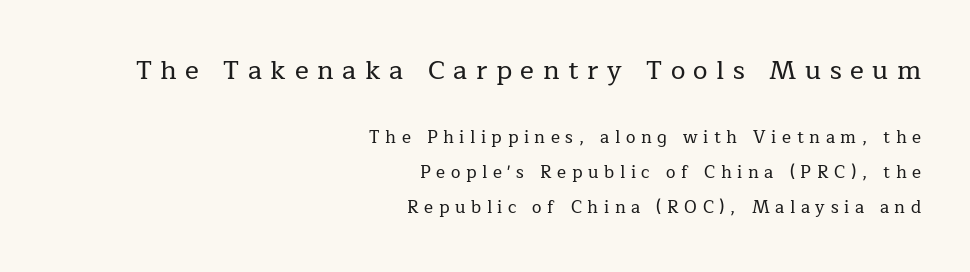
The image shows 26 px text type, upright; set right-aligned, loose line spacing (2.06x), unusually wide letter spacing (+0.33 em), not underlined; the first (top) block is 1.53x larger.
